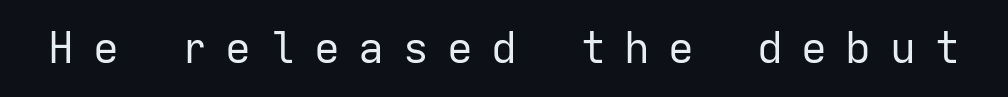
Q: Is the text bold? A: No.
Q: Is the text italic (slanted)? A: No, it is upright.
Q: Is the typeface a serif or a sans-serif typeface? A: Sans-serif.
Q: Is the text underlined? A: No.
Q: Is the spacing between letters normal or unusually wide? A: Unusually wide.
Q: Width (condensed, normal, or wide)? A: Normal.
Q: Stroke contrast? A: Low.
Q: x-height? A: Medium.
Q: Monospaced? A: Yes.
